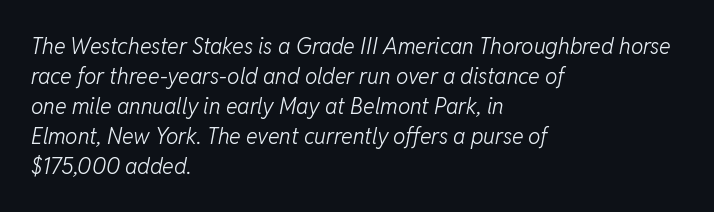
{"italic": "yes", "lean": "right", "slant_degrees": 11, "bold": "no", "underline": "no", "align": "left", "line_spacing": "normal", "line_spacing_ratio": 1.36, "letter_spacing": "normal", "letter_spacing_em": 0.0, "glyph_px": 22}
